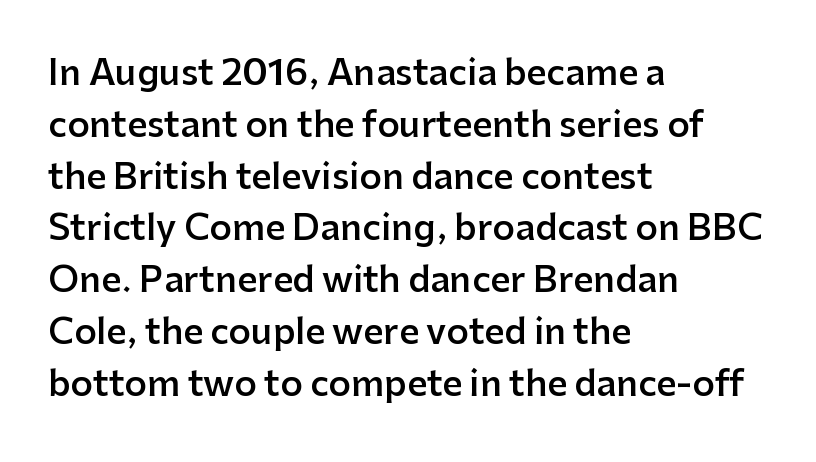
The image shows 35 px semibold sans-serif type, upright; set left-aligned, normal line spacing (1.48x), normal letter spacing, not underlined; low stroke contrast and a medium x-height.
